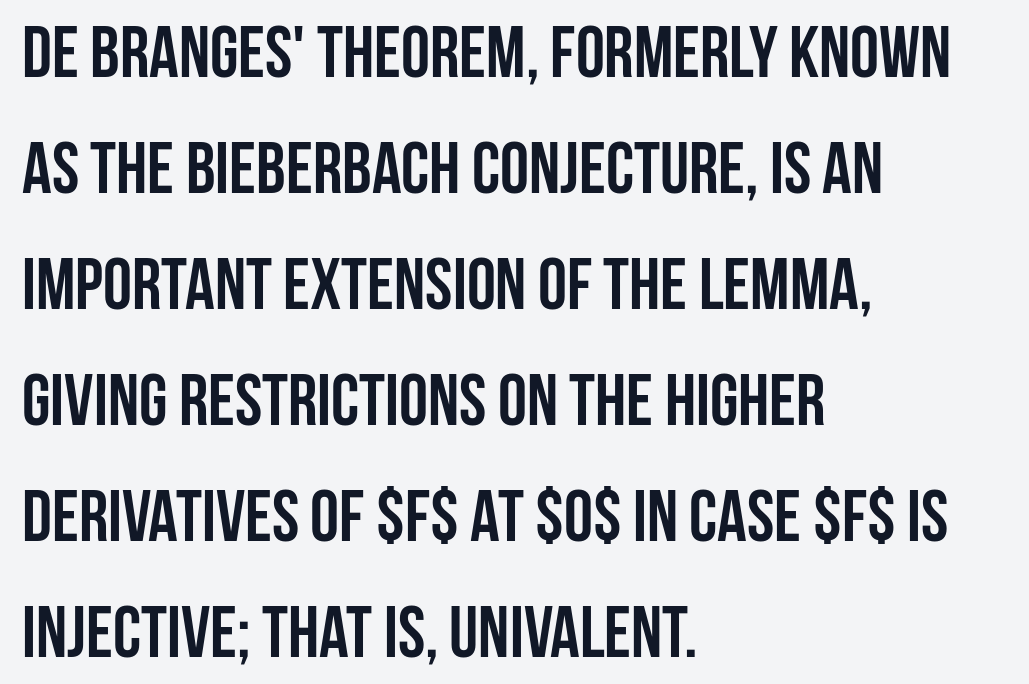
Q: Is the text bold? A: Yes.
Q: Is the text italic (slanted)? A: No, it is upright.
Q: Is the typeface a serif or a sans-serif typeface? A: Sans-serif.
Q: Is the text underlined? A: No.
Q: How is the paragraph aligned? A: Left-aligned.
Q: Is the spacing between letters normal or unusually wide? A: Normal.
Q: Is the spacing between lines tight, normal or loose? A: Normal.
Q: Width (condensed, normal, or wide)? A: Condensed.
Q: Stroke contrast? A: Low.
Q: x-height? A: Large.
Q: Monospaced? A: No.
